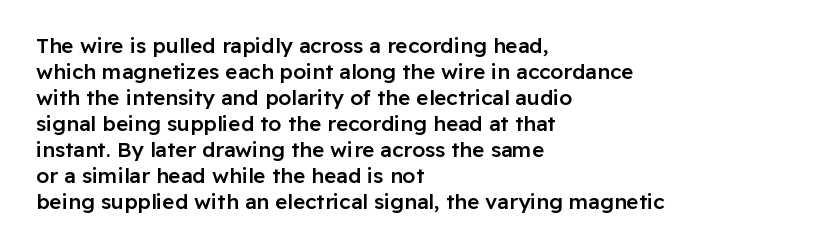
Set as a demibold, roughly 600 on the weight scale. Letter spacing: default. Where is the straight margin? On the left. Designer's note — italics off, roman on. Descenders are the only things crossing below the line.
